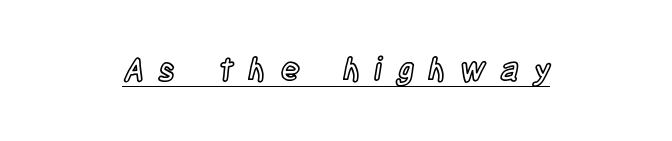
{"width": "condensed", "x_height": "large", "monospaced": "no", "underline": "yes", "letter_spacing": "wide", "letter_spacing_em": 0.45, "glyph_px": 32}
